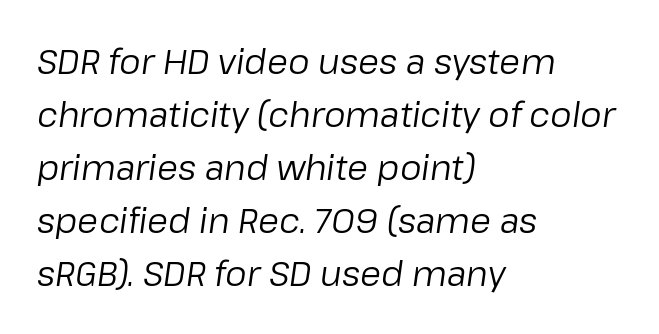
Q: Is the text bold? A: No.
Q: Is the text italic (slanted)? A: Yes, it leans right by about 8 degrees.
Q: Is the text underlined? A: No.
Q: How is the paragraph aligned? A: Left-aligned.
Q: Is the spacing between letters normal or unusually wide? A: Normal.
Q: Is the spacing between lines tight, normal or loose? A: Normal.
Q: Width (condensed, normal, or wide)? A: Normal.
Q: Stroke contrast? A: Low.
Q: x-height? A: Medium.
Q: Monospaced? A: No.
